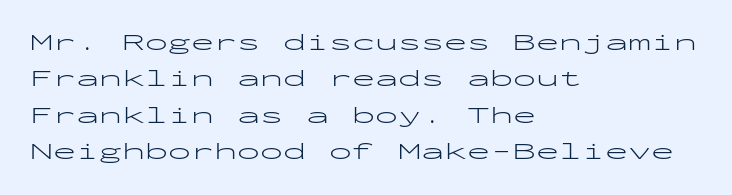
The image shows 23 px text type, upright; set left-aligned, normal line spacing (1.58x), normal letter spacing, not underlined.
